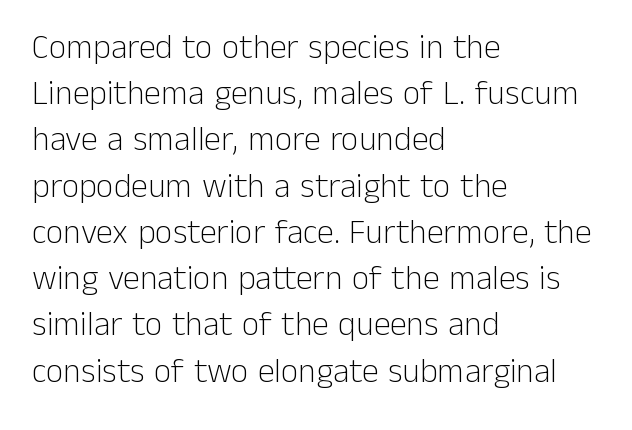
The image shows 34 px light sans-serif type, upright; set left-aligned, normal line spacing (1.36x), normal letter spacing, not underlined; low stroke contrast and a medium x-height.
